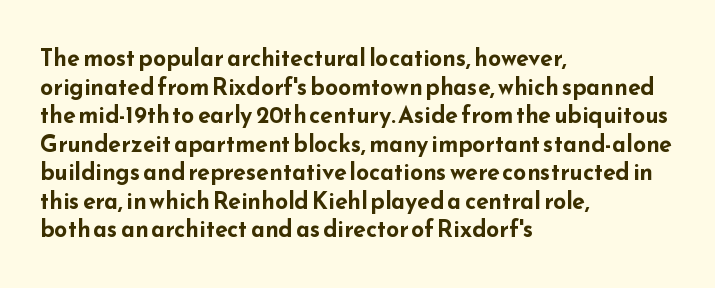
Every character sits straight up, as roman type does. Stroke thickness is high; the sample reads as a true bold. Inter-character spacing is left at the font's built-in metrics. Casual observation: everything's shoved over to the left. The specimen omits any rule beneath the text block's lines.
